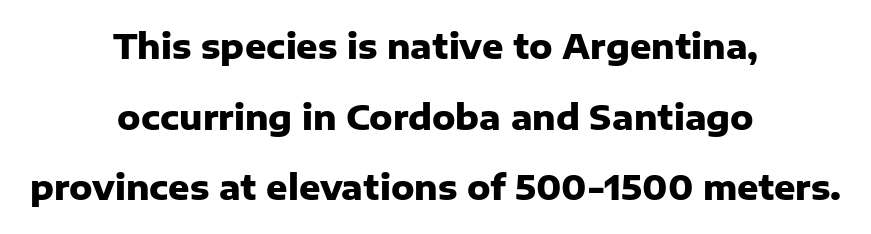
Neither beginnings nor endings align; midpoints do. Heft: maximum for text — a bold. Vertically, the passage feels expansive, rows floating well apart. The passage shown is typed in a proportional face where columns would drift.
